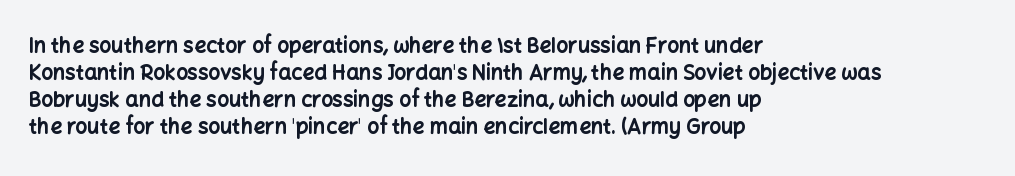
The space directly below the letters is spotless. In terms of leading, this rendering sits right in the middle. Notice how the stems are strictly vertical — no italics here. Honestly, the letter spacing is just normal — you wouldn't notice it. Typesetter's note: full bold, strokes at maximum text heaviness.
